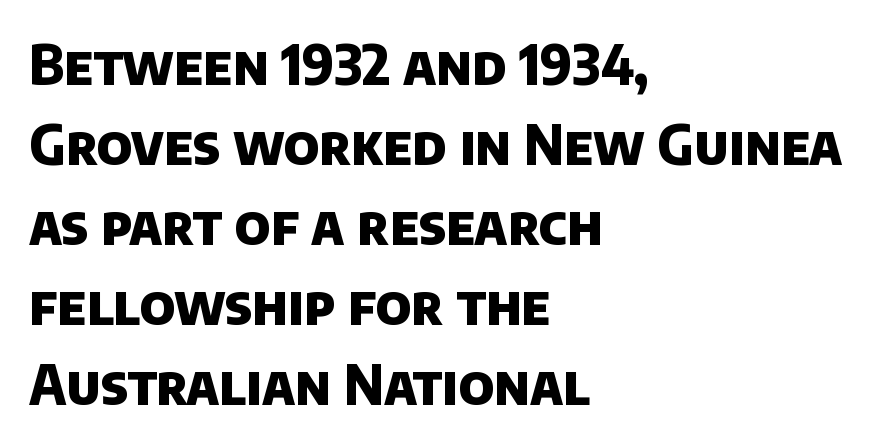
Q: Is the text bold? A: Yes.
Q: Is the typeface a serif or a sans-serif typeface? A: Sans-serif.
Q: Is the text underlined? A: No.
Q: How is the paragraph aligned? A: Left-aligned.
Q: Is the spacing between letters normal or unusually wide? A: Normal.
Q: Is the spacing between lines tight, normal or loose? A: Normal.
Q: Width (condensed, normal, or wide)? A: Normal.
Q: Stroke contrast? A: Low.
Q: x-height? A: Large.
Q: Monospaced? A: No.
